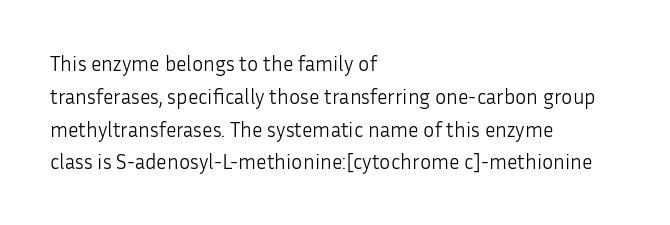
The image shows 21 px text type, upright; set left-aligned, normal line spacing (1.56x), normal letter spacing, not underlined.
